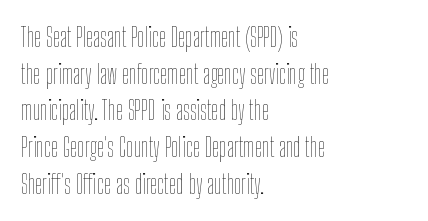
{"italic": "no", "bold": "no", "underline": "no", "align": "left", "line_spacing": "normal", "line_spacing_ratio": 1.41, "letter_spacing": "normal", "letter_spacing_em": 0.0, "glyph_px": 26}
